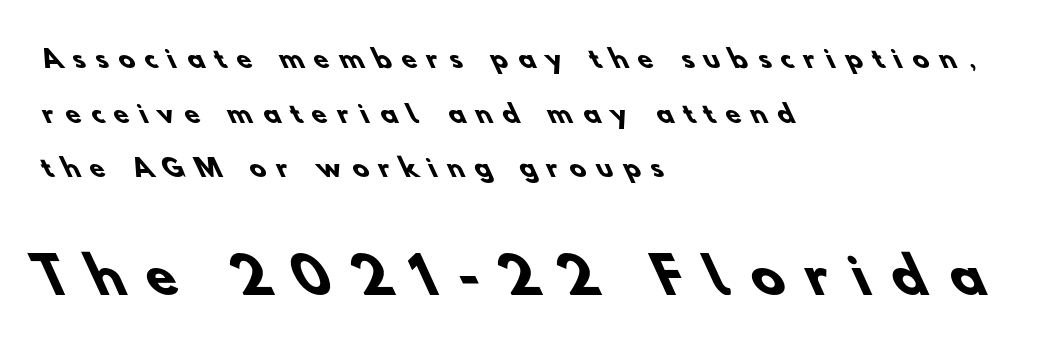
The image shows 49 px heavy sans-serif type; set left-aligned, loose line spacing (2.28x), unusually wide letter spacing (+0.46 em), not underlined; the second (bottom) block is 2.04x larger; low stroke contrast and a small x-height.
